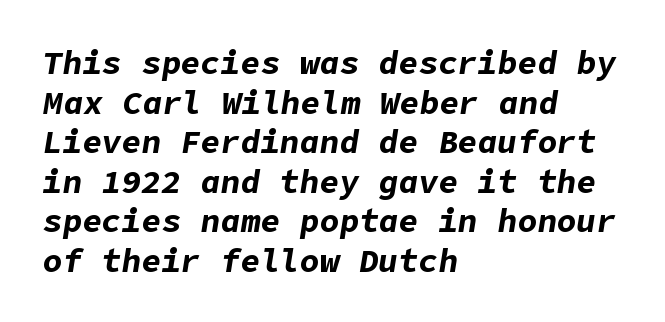
{"italic": "yes", "lean": "right", "slant_degrees": 9, "bold": "yes", "weight": "bold", "width": "normal", "stroke_contrast": "low", "x_height": "medium", "underline": "no", "align": "left", "line_spacing_ratio": 1.2, "letter_spacing": "normal", "letter_spacing_em": 0.0, "glyph_px": 33}
